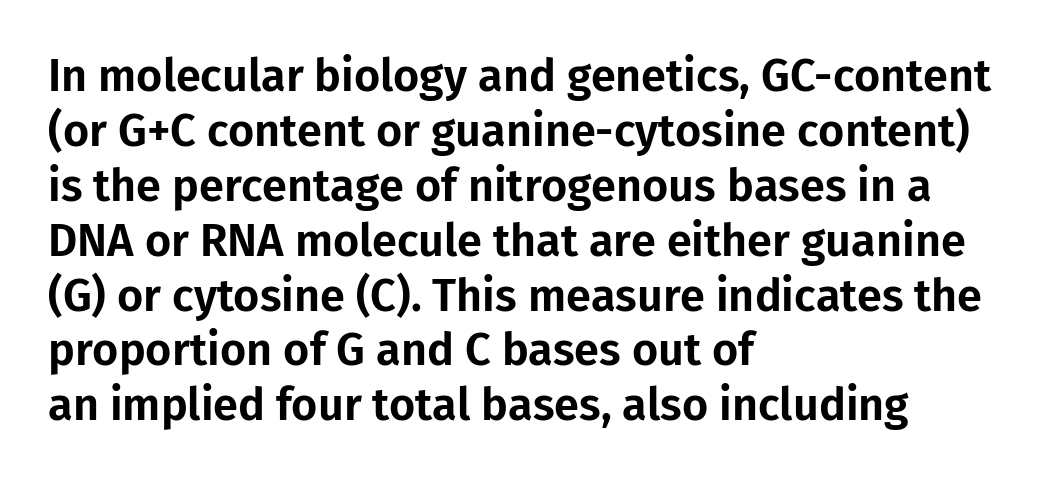
Q: Is the text italic (slanted)? A: No, it is upright.
Q: Is the typeface a serif or a sans-serif typeface? A: Sans-serif.
Q: Is the text underlined? A: No.
Q: How is the paragraph aligned? A: Left-aligned.
Q: Is the spacing between letters normal or unusually wide? A: Normal.
Q: Width (condensed, normal, or wide)? A: Normal.
Q: Stroke contrast? A: Low.
Q: x-height? A: Medium.
Q: Monospaced? A: No.
